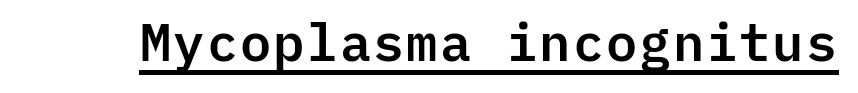
The passage shown is typed in a monospace face where columns stay perfectly aligned. The font family rendered here belongs to the sans-serif group. The type sits square on the baseline with zero lean. Each word holds together tightly as a unit, with standard inter-letter gaps.
